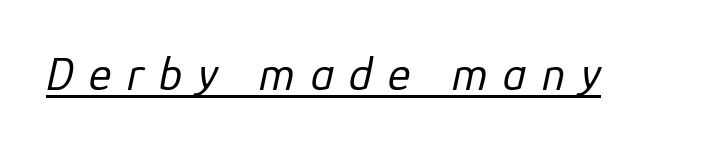
The image shows 48 px regular-weight type, italic (leaning right); set unusually wide letter spacing (+0.32 em), underlined; low stroke contrast and a medium x-height.
